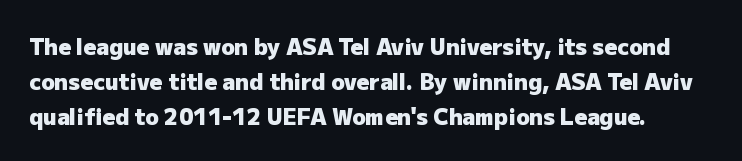
Q: Is the text bold? A: Yes.
Q: Is the text italic (slanted)? A: No, it is upright.
Q: Is the text underlined? A: No.
Q: Is the spacing between letters normal or unusually wide? A: Normal.
Q: Is the spacing between lines tight, normal or loose? A: Normal.
